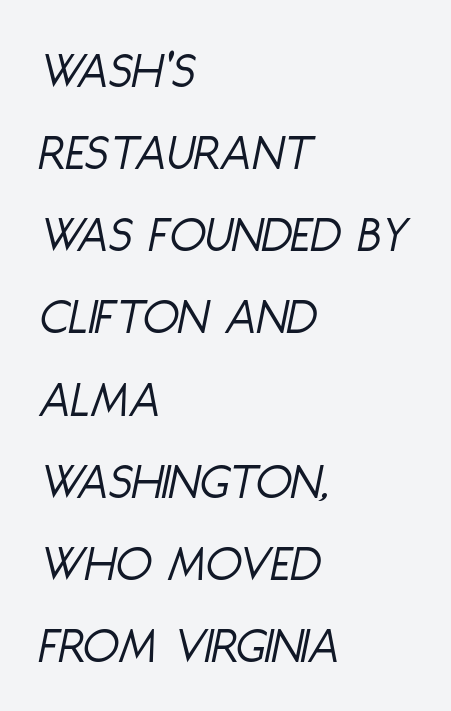
Q: Is the text bold? A: No.
Q: Is the text italic (slanted)? A: Yes, it leans right by about 11 degrees.
Q: Is the text underlined? A: No.
Q: How is the paragraph aligned? A: Left-aligned.
Q: Is the spacing between letters normal or unusually wide? A: Normal.
Q: Is the spacing between lines tight, normal or loose? A: Normal.
Q: Width (condensed, normal, or wide)? A: Condensed.
Q: Stroke contrast? A: Low.
Q: x-height? A: Large.
Q: Monospaced? A: No.
